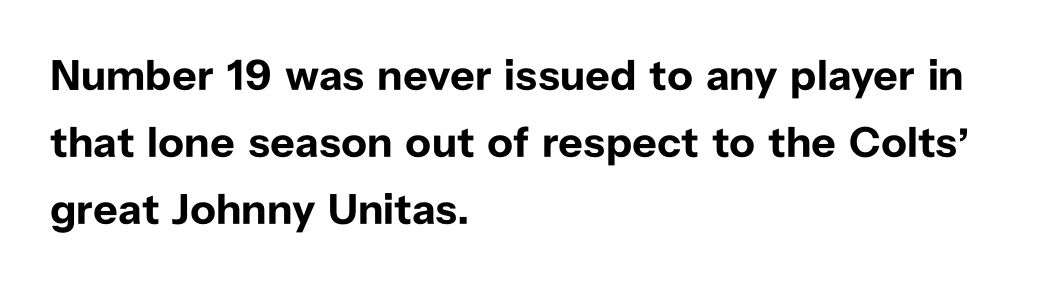
{"serif": "no", "italic": "no", "bold": "yes", "weight": "bold", "width": "normal", "stroke_contrast": "low", "x_height": "medium", "monospaced": "no", "underline": "no", "align": "left", "line_spacing": "normal", "line_spacing_ratio": 1.56, "letter_spacing": "normal", "letter_spacing_em": 0.0, "glyph_px": 43}
